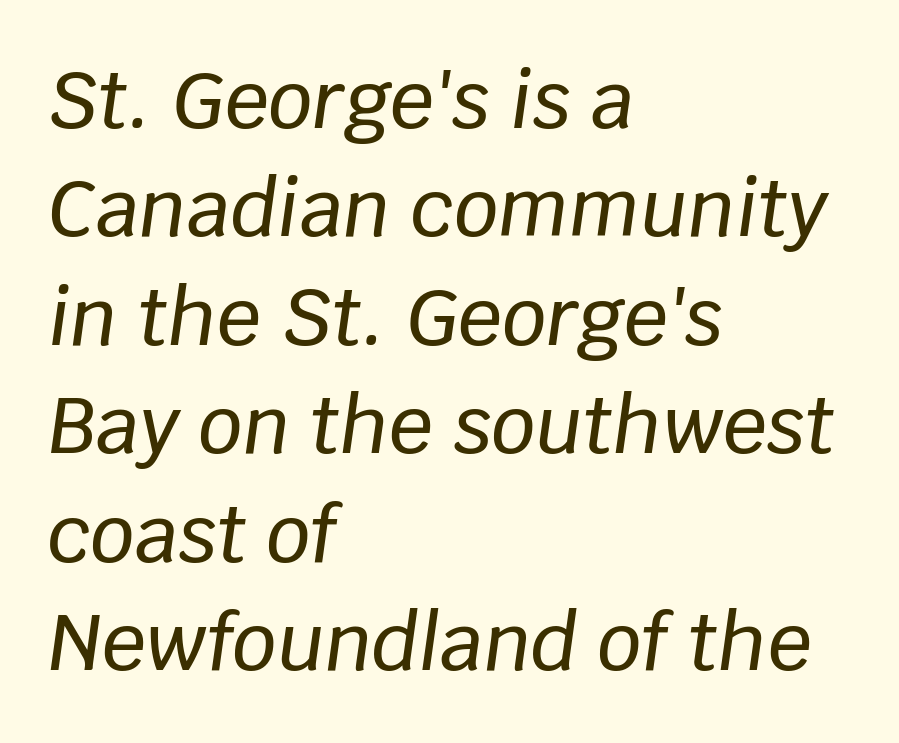
Q: Is the text italic (slanted)? A: Yes, it leans right by about 8 degrees.
Q: Is the text underlined? A: No.
Q: How is the paragraph aligned? A: Left-aligned.
Q: Is the spacing between letters normal or unusually wide? A: Normal.
Q: Is the spacing between lines tight, normal or loose? A: Normal.
Q: Width (condensed, normal, or wide)? A: Normal.
Q: Stroke contrast? A: Low.
Q: x-height? A: Large.
Q: Monospaced? A: No.
